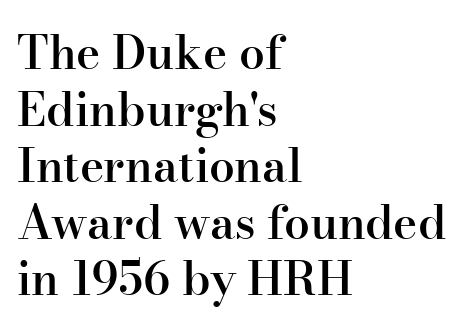
The image shows 46 px semibold serif type, upright; set left-aligned, line spacing 1.23x, normal letter spacing, not underlined; high stroke contrast and a small x-height.
